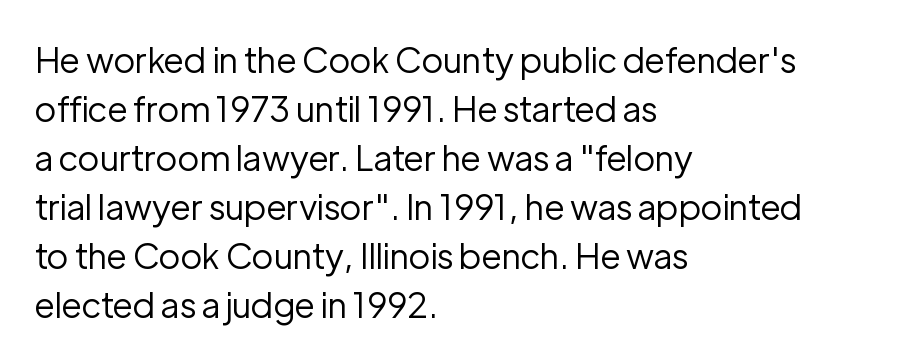
The text was rendered using a sans face with plain stroke endings. Words appear dense and cohesive because spacing is normal. This sample has the flowing, uneven cadence of proportional lettering. Every character sits straight up, as roman type does.
